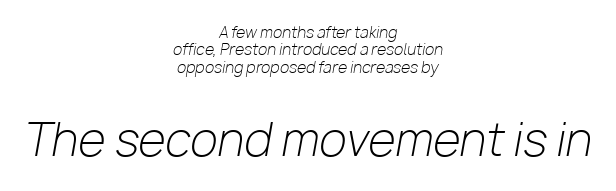
The image shows 45 px light type, italic (leaning right); set centered, line spacing 1.16x, normal letter spacing, not underlined; the second (bottom) block is 3.0x larger; low stroke contrast and a medium x-height.
